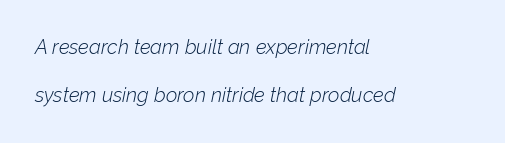
The image shows 20 px text type, italic (leaning right); set left-aligned, loose line spacing (2.42x), normal letter spacing, not underlined.
